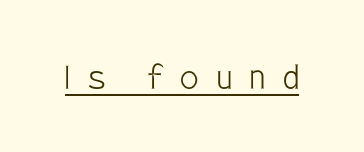
The image shows 41 px light, condensed sans-serif type, upright; set unusually wide letter spacing (+0.44 em), underlined; low stroke contrast and a large x-height.
